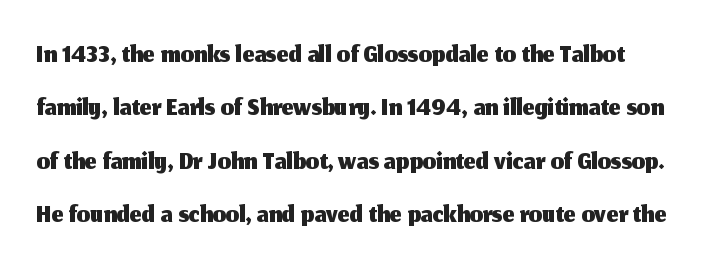
Q: Is the text italic (slanted)? A: No, it is upright.
Q: Is the typeface a serif or a sans-serif typeface? A: Sans-serif.
Q: Is the text underlined? A: No.
Q: Is the spacing between letters normal or unusually wide? A: Normal.
Q: Is the spacing between lines tight, normal or loose? A: Normal.
Q: Width (condensed, normal, or wide)? A: Normal.
Q: Stroke contrast? A: Medium.
Q: x-height? A: Medium.
Q: Monospaced? A: No.
